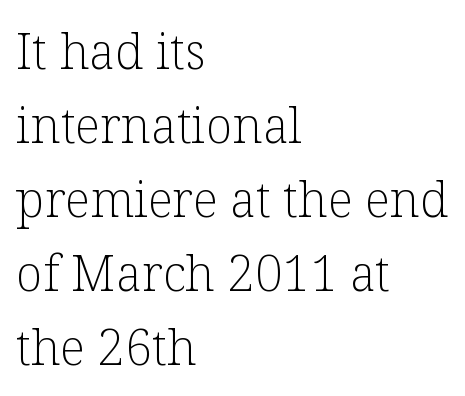
The text block is weighted toward the left margin, trailing off unevenly rightward. Compared with typical body copy, the letter spacing here is the same. Style check: upright. Nothing heavy about these letters — not bold at all.
